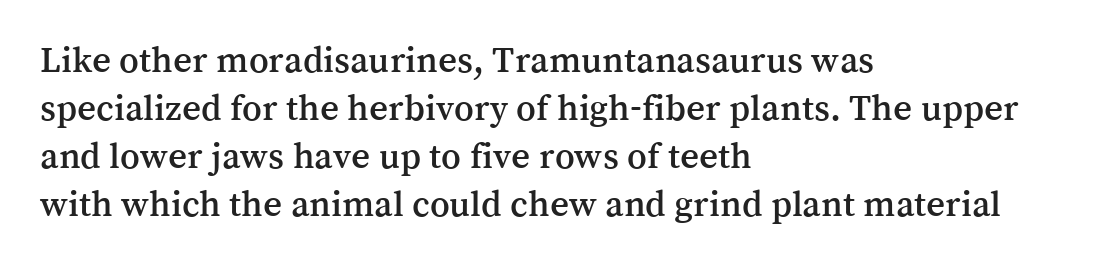
You could call the tracking neutral — neither tight nor loose. All the whitespace from short lines collects on the right. Unlike a clean sans, this face finishes its strokes with serifs. The passage shown is typed in a proportional face where columns would drift. Only glyphs here, with clear space below each row.
